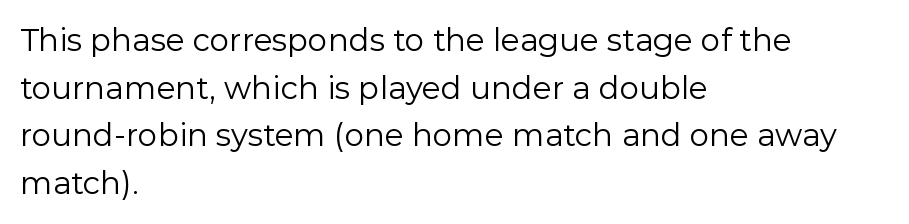
Q: Is the text bold? A: No.
Q: Is the text italic (slanted)? A: No, it is upright.
Q: Is the typeface a serif or a sans-serif typeface? A: Sans-serif.
Q: Is the text underlined? A: No.
Q: How is the paragraph aligned? A: Left-aligned.
Q: Is the spacing between letters normal or unusually wide? A: Normal.
Q: Is the spacing between lines tight, normal or loose? A: Normal.
Q: Width (condensed, normal, or wide)? A: Normal.
Q: Stroke contrast? A: Low.
Q: x-height? A: Medium.
Q: Monospaced? A: No.
